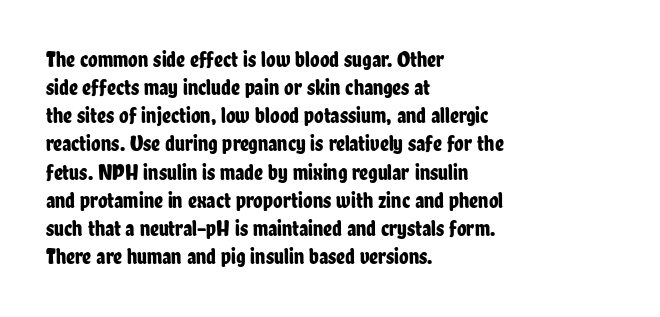
Style check: upright. Decoration check: the copy has no underline. The gaps between neighbouring characters are ordinary and unremarkable. This sample is left-justified, so line endings fall wherever the words run out. The rows are spaced the way most documents space them.
